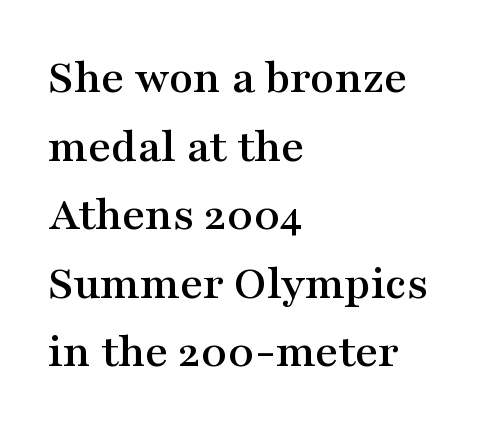
Q: Is the text italic (slanted)? A: No, it is upright.
Q: Is the typeface a serif or a sans-serif typeface? A: Serif.
Q: Is the text underlined? A: No.
Q: How is the paragraph aligned? A: Left-aligned.
Q: Is the spacing between letters normal or unusually wide? A: Normal.
Q: Is the spacing between lines tight, normal or loose? A: Normal.
Q: Width (condensed, normal, or wide)? A: Wide.
Q: Stroke contrast? A: Medium.
Q: x-height? A: Medium.
Q: Monospaced? A: No.
